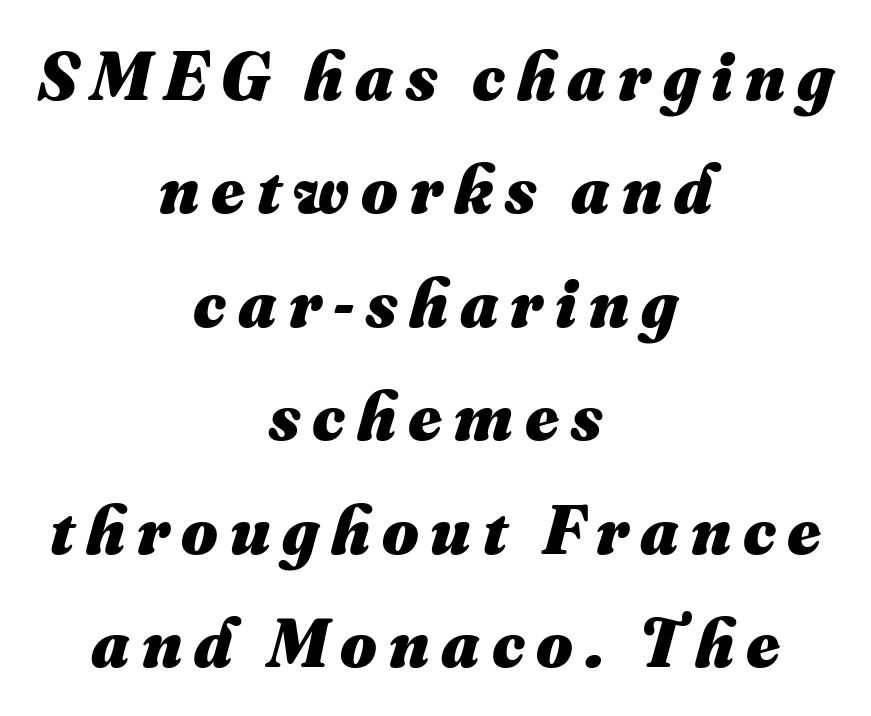
Q: Is the text bold? A: Yes.
Q: Is the text underlined? A: No.
Q: How is the paragraph aligned? A: Centered.
Q: Is the spacing between lines tight, normal or loose? A: Normal.
Q: Width (condensed, normal, or wide)? A: Normal.
Q: Stroke contrast? A: Medium.
Q: x-height? A: Small.
Q: Monospaced? A: No.
